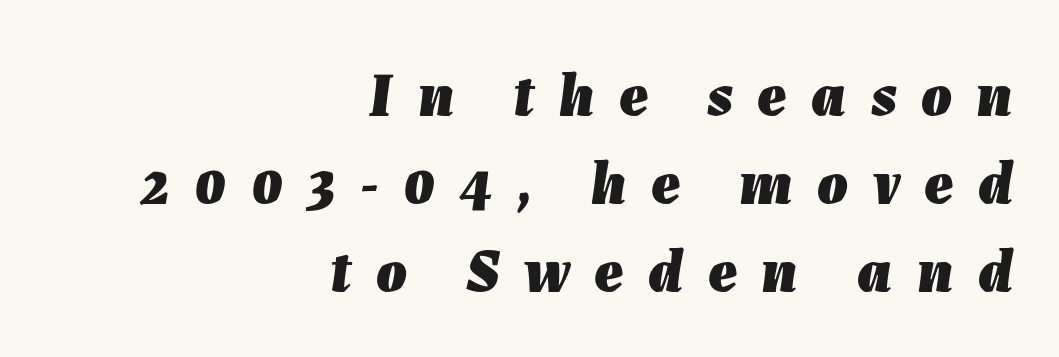
{"italic": "yes", "lean": "right", "slant_degrees": 7, "bold": "yes", "weight": "heavy", "width": "normal", "stroke_contrast": "low", "x_height": "medium", "monospaced": "no", "underline": "no", "align": "right", "line_spacing": "normal", "line_spacing_ratio": 1.44, "letter_spacing": "wide", "letter_spacing_em": 0.4, "glyph_px": 61}
